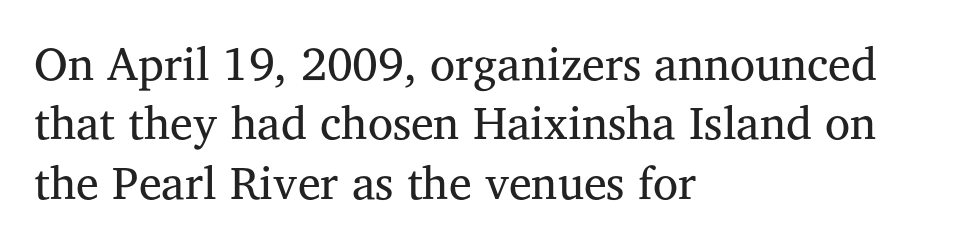
{"serif": "yes", "italic": "no", "bold": "no", "weight": "regular", "width": "normal", "stroke_contrast": "medium", "x_height": "medium", "monospaced": "no", "underline": "no", "align": "left", "line_spacing": "normal", "line_spacing_ratio": 1.29, "letter_spacing": "normal", "letter_spacing_em": 0.0, "glyph_px": 46}
